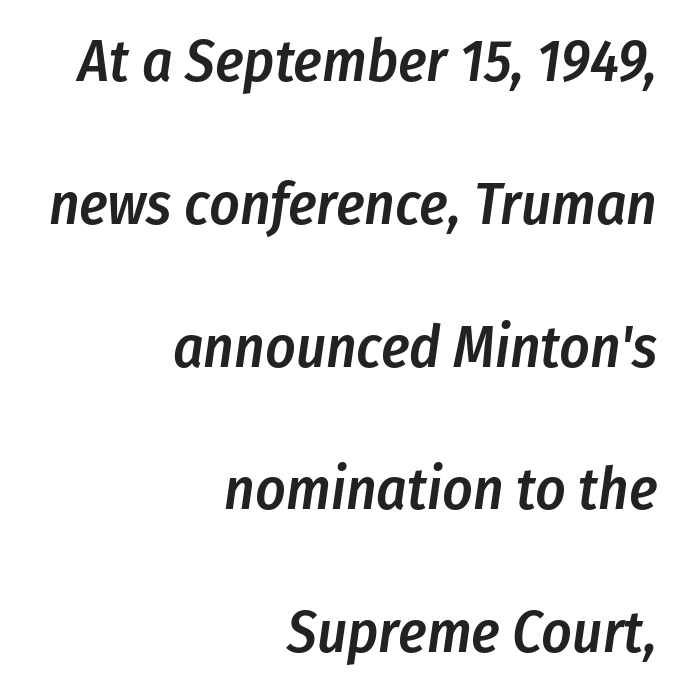
Q: Is the text bold? A: Semi-bold.
Q: Is the text italic (slanted)? A: Yes, it leans right by about 8 degrees.
Q: Is the text underlined? A: No.
Q: How is the paragraph aligned? A: Right-aligned.
Q: Is the spacing between letters normal or unusually wide? A: Normal.
Q: Is the spacing between lines tight, normal or loose? A: Loose.
Q: Width (condensed, normal, or wide)? A: Condensed.
Q: Stroke contrast? A: Low.
Q: x-height? A: Medium.
Q: Monospaced? A: No.
